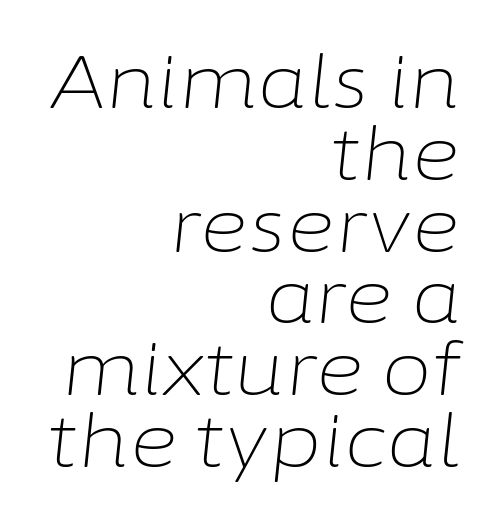
Q: Is the text bold? A: No.
Q: Is the text italic (slanted)? A: Yes, it leans right by about 6 degrees.
Q: Is the text underlined? A: No.
Q: How is the paragraph aligned? A: Right-aligned.
Q: Is the spacing between letters normal or unusually wide? A: Normal.
Q: Is the spacing between lines tight, normal or loose? A: Tight.
Q: Width (condensed, normal, or wide)? A: Normal.
Q: Stroke contrast? A: Low.
Q: x-height? A: Medium.
Q: Monospaced? A: No.
